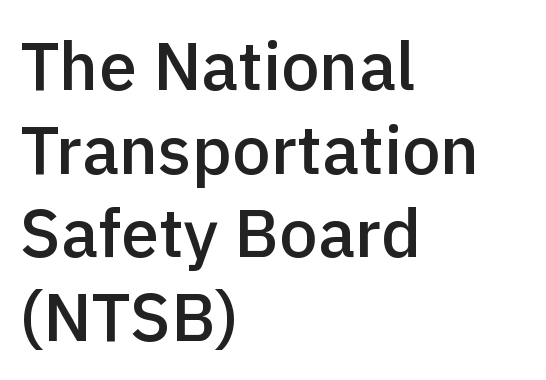
Q: Is the text bold? A: Semi-bold.
Q: Is the text italic (slanted)? A: No, it is upright.
Q: Is the typeface a serif or a sans-serif typeface? A: Sans-serif.
Q: Is the text underlined? A: No.
Q: How is the paragraph aligned? A: Left-aligned.
Q: Is the spacing between letters normal or unusually wide? A: Normal.
Q: Width (condensed, normal, or wide)? A: Normal.
Q: x-height? A: Medium.
Q: Monospaced? A: No.
